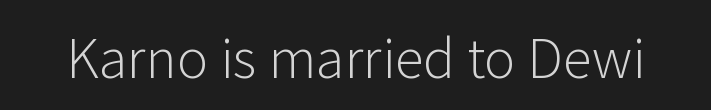
Q: Is the text bold? A: No.
Q: Is the text italic (slanted)? A: No, it is upright.
Q: Is the typeface a serif or a sans-serif typeface? A: Sans-serif.
Q: Is the text underlined? A: No.
Q: Is the spacing between letters normal or unusually wide? A: Normal.
Q: Width (condensed, normal, or wide)? A: Normal.
Q: Stroke contrast? A: Low.
Q: x-height? A: Medium.
Q: Monospaced? A: No.
